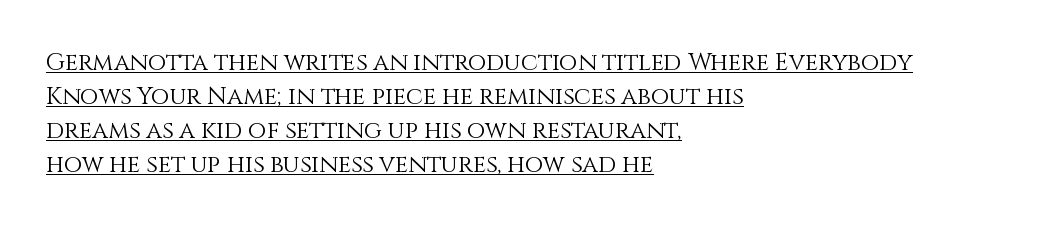
{"italic": "no", "bold": "no", "underline": "yes", "align": "left", "line_spacing": "normal", "line_spacing_ratio": 1.42, "letter_spacing": "normal", "letter_spacing_em": 0.0, "glyph_px": 24}
